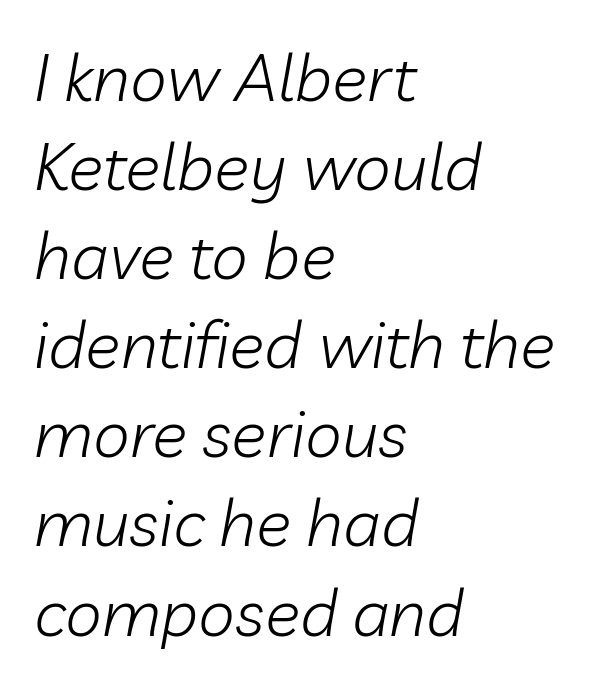
Q: Is the text bold? A: No.
Q: Is the text italic (slanted)? A: Yes, it leans right by about 10 degrees.
Q: Is the text underlined? A: No.
Q: How is the paragraph aligned? A: Left-aligned.
Q: Is the spacing between letters normal or unusually wide? A: Normal.
Q: Is the spacing between lines tight, normal or loose? A: Normal.
Q: Width (condensed, normal, or wide)? A: Normal.
Q: Stroke contrast? A: Low.
Q: x-height? A: Medium.
Q: Monospaced? A: No.
